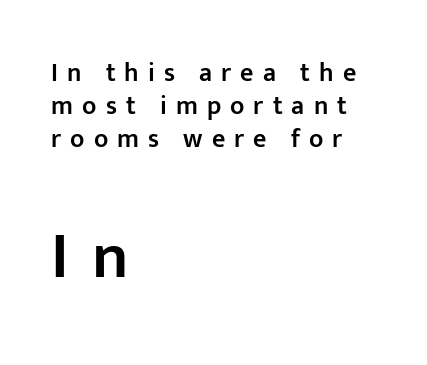
Q: Is the text bold? A: Semi-bold.
Q: Is the text italic (slanted)? A: No, it is upright.
Q: Is the typeface a serif or a sans-serif typeface? A: Sans-serif.
Q: Is the text underlined? A: No.
Q: How is the paragraph aligned? A: Left-aligned.
Q: Is the spacing between letters normal or unusually wide? A: Unusually wide.
Q: Is the spacing between lines tight, normal or loose? A: Normal.
Q: Which block of text is set in a larger size, the first (top) or the second (bottom)? A: The second (bottom) one.
Q: Width (condensed, normal, or wide)? A: Normal.
Q: Stroke contrast? A: Low.
Q: x-height? A: Medium.
Q: Monospaced? A: No.
